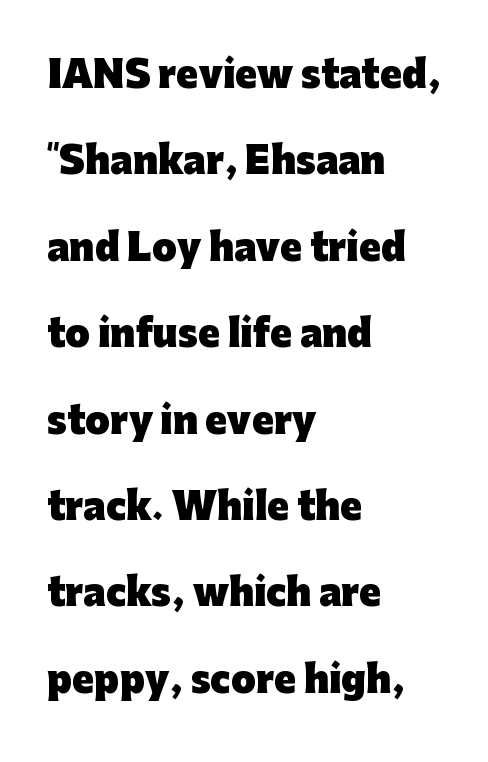
Q: Is the text bold? A: Yes.
Q: Is the text italic (slanted)? A: No, it is upright.
Q: Is the typeface a serif or a sans-serif typeface? A: Sans-serif.
Q: Is the text underlined? A: No.
Q: How is the paragraph aligned? A: Left-aligned.
Q: Is the spacing between letters normal or unusually wide? A: Normal.
Q: Is the spacing between lines tight, normal or loose? A: Loose.
Q: Width (condensed, normal, or wide)? A: Normal.
Q: Stroke contrast? A: Low.
Q: x-height? A: Medium.
Q: Monospaced? A: No.
